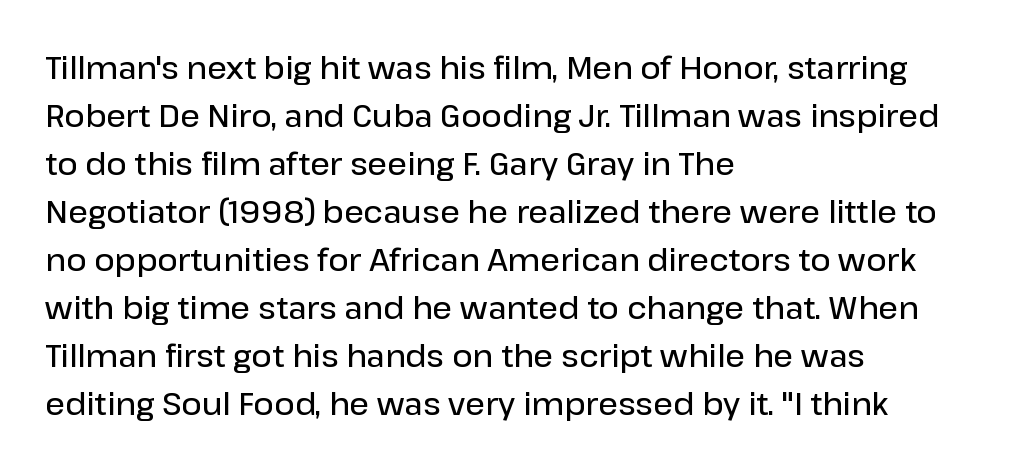
Q: Is the text bold? A: Semi-bold.
Q: Is the text italic (slanted)? A: No, it is upright.
Q: Is the typeface a serif or a sans-serif typeface? A: Sans-serif.
Q: Is the text underlined? A: No.
Q: How is the paragraph aligned? A: Left-aligned.
Q: Is the spacing between letters normal or unusually wide? A: Normal.
Q: Is the spacing between lines tight, normal or loose? A: Normal.
Q: Width (condensed, normal, or wide)? A: Normal.
Q: Stroke contrast? A: Low.
Q: x-height? A: Medium.
Q: Monospaced? A: No.
